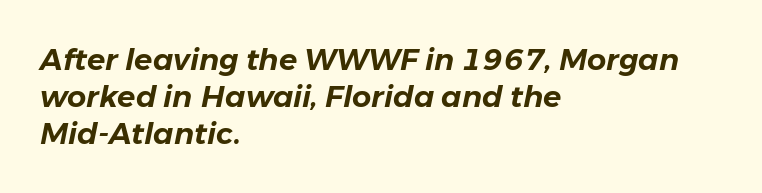
{"italic": "yes", "lean": "right", "slant_degrees": 11, "width": "normal", "stroke_contrast": "low", "x_height": "medium", "monospaced": "no", "underline": "no", "align": "left", "line_spacing_ratio": 1.24, "letter_spacing": "normal", "letter_spacing_em": 0.0, "glyph_px": 30}
